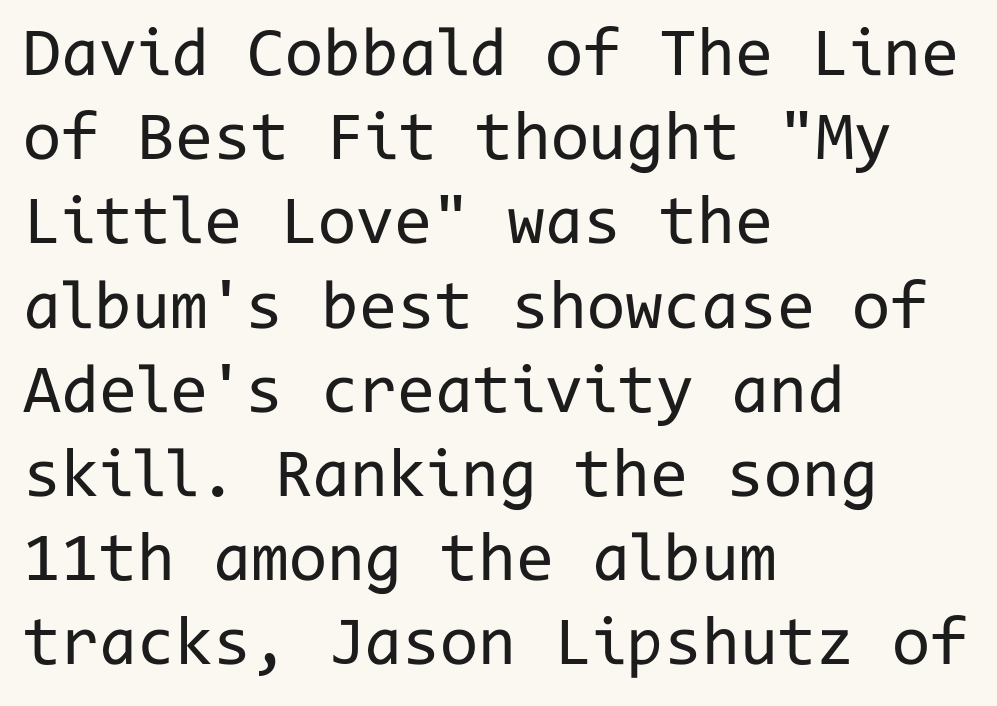
The axis of the letterforms is exactly vertical. Beneath every word, the page is bare. Counters stay open thanks to moderate or lighter strokes. The line texture is even and compact thanks to regular tracking.
